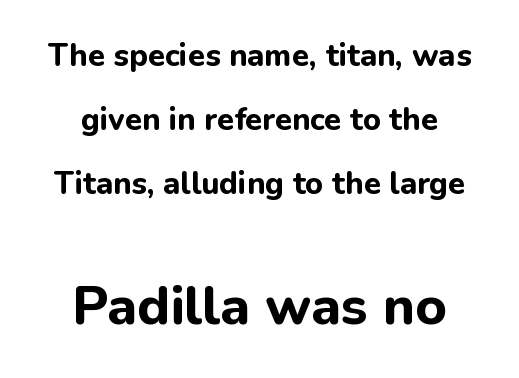
{"serif": "no", "italic": "no", "bold": "yes", "weight": "bold", "width": "normal", "stroke_contrast": "low", "x_height": "medium", "monospaced": "no", "underline": "no", "align": "center", "line_spacing": "loose", "line_spacing_ratio": 2.06, "letter_spacing": "normal", "letter_spacing_em": 0.0, "larger_block": "second", "size_ratio": 1.74, "glyph_px": 54}
